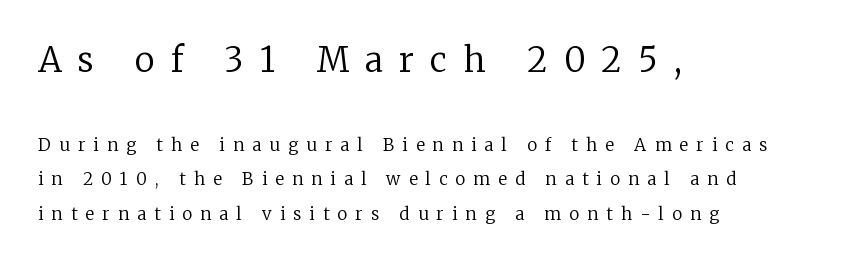
A typesetter would call this heavily tracked-out type. The designer gave the opening block more size than the closing block. Airy leading. The ragged edge is on the right, which tells us the setting is flush left. The weight would be labelled regular, book, light, or lighter still.
